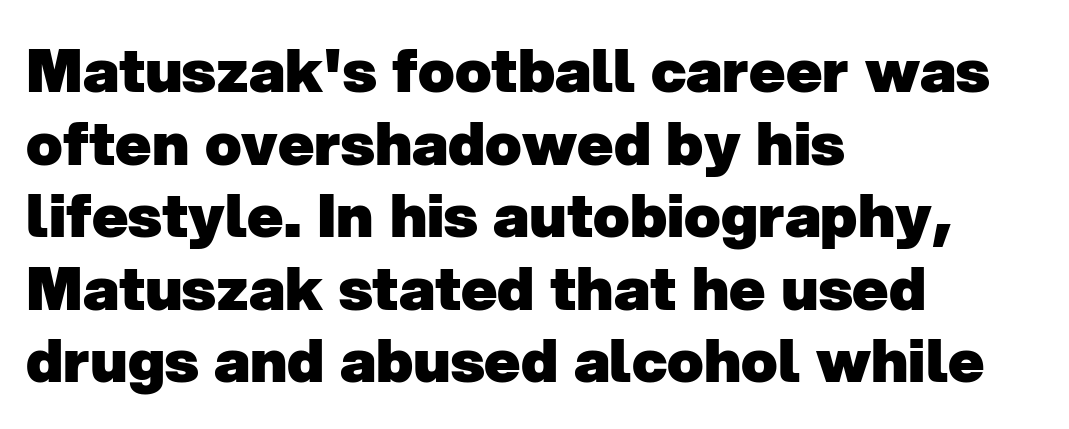
The passage shown has conventional tracking throughout. A bare baseline throughout the passage. The face used here is proportionally spaced, like ordinary book or web type. This rendering uses left alignment, leaving the right contour irregular. The rendering shows plain stroke endings on the letterforms — a sans-serif design. The sample has been set heavy, in full bold.
